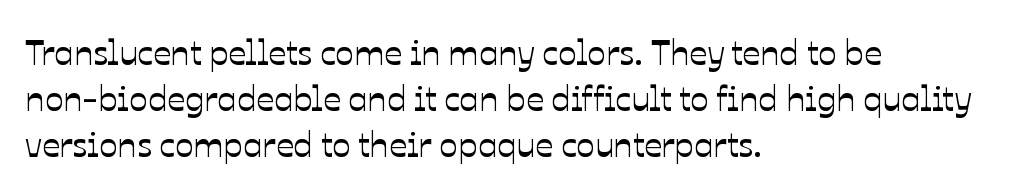
The passage shown is typed in a proportional face where columns would drift. Characters follow at the spacing the type designer built in. The string is rendered with underlining switched off. The rag falls on the right side of this text block.
